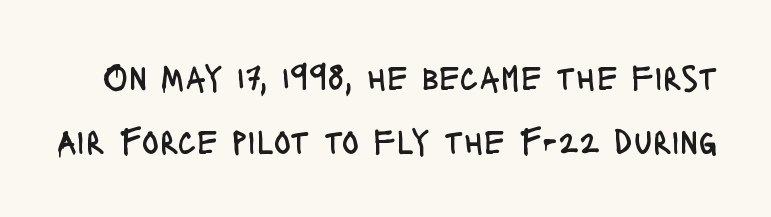
The image shows 36 px regular-weight, condensed sans-serif type, upright; set line spacing 1.79x, normal letter spacing, not underlined; low stroke contrast and a large x-height.
